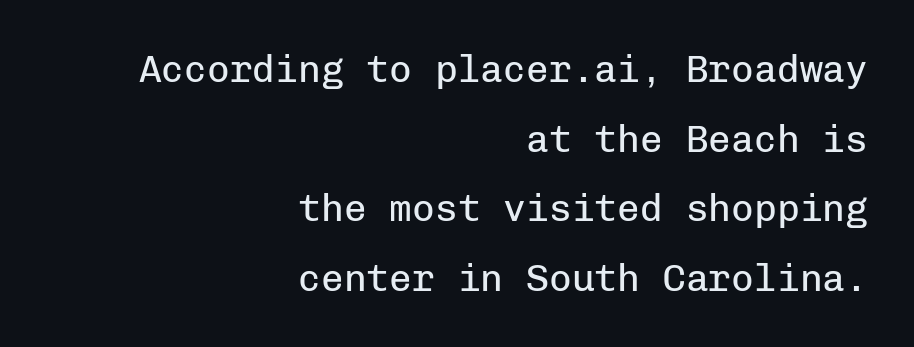
{"serif": "no", "italic": "no", "bold": "no", "weight": "regular", "width": "normal", "stroke_contrast": "low", "x_height": "medium", "monospaced": "yes", "underline": "no", "align": "right", "line_spacing_ratio": 1.83, "letter_spacing": "normal", "letter_spacing_em": 0.0, "glyph_px": 38}
